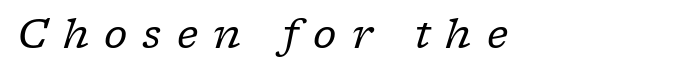
The passage shown has open, widely tracked lettering throughout. The font is comparable to plain body text, perhaps lighter. Unlike a clean sans, this face finishes its strokes with serifs. Underline: absent. A typesetter would call this proportional, since set widths differ per character.
